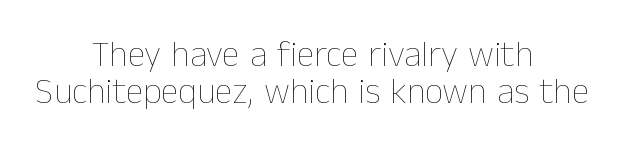
The image shows 36 px thin type, upright; set centered, tight line spacing (1.04x), normal letter spacing, not underlined; low stroke contrast and a medium x-height.
